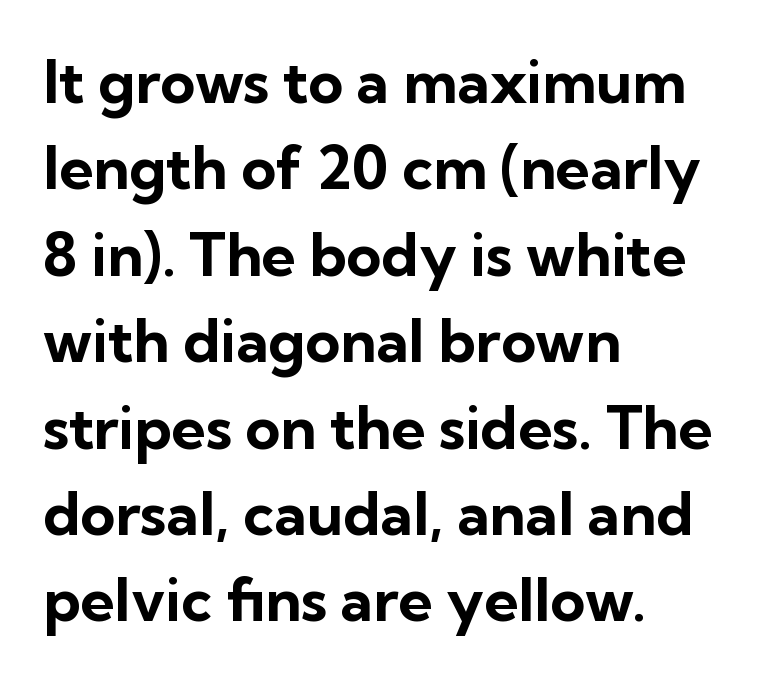
The image shows 60 px bold sans-serif type, upright; set left-aligned, normal line spacing (1.44x), normal letter spacing, not underlined; low stroke contrast and a medium x-height.
